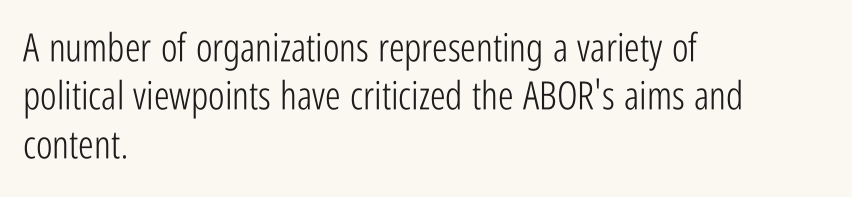
{"serif": "no", "italic": "no", "bold": "no", "weight": "light", "width": "condensed", "stroke_contrast": "low", "x_height": "medium", "monospaced": "no", "underline": "no", "align": "left", "line_spacing_ratio": 1.24, "letter_spacing": "normal", "letter_spacing_em": 0.0, "glyph_px": 39}
